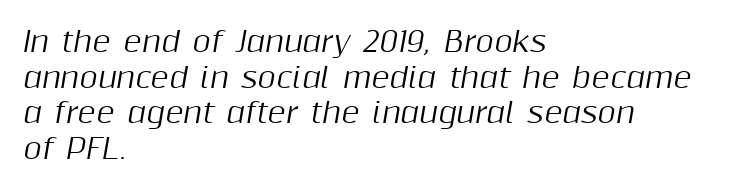
{"italic": "yes", "lean": "right", "slant_degrees": 10, "width": "normal", "stroke_contrast": "medium", "x_height": "medium", "monospaced": "no", "underline": "no", "align": "left", "line_spacing": "normal", "line_spacing_ratio": 1.27, "letter_spacing": "normal", "letter_spacing_em": 0.0, "glyph_px": 28}
